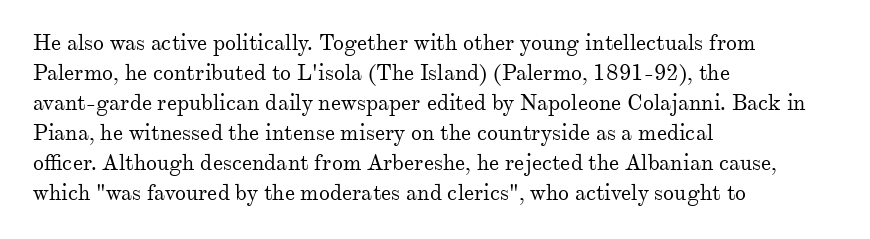
{"italic": "no", "bold": "no", "underline": "no", "align": "left", "line_spacing": "normal", "line_spacing_ratio": 1.36, "letter_spacing": "normal", "letter_spacing_em": 0.0, "glyph_px": 22}
